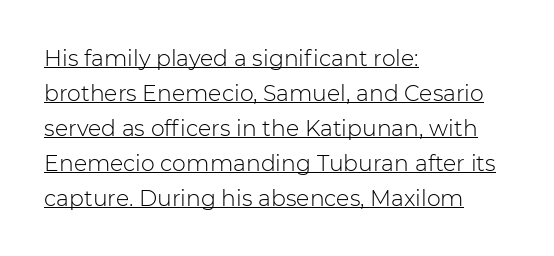
{"italic": "no", "bold": "no", "underline": "yes", "align": "left", "line_spacing": "normal", "line_spacing_ratio": 1.59, "letter_spacing": "normal", "letter_spacing_em": 0.0, "glyph_px": 22}
